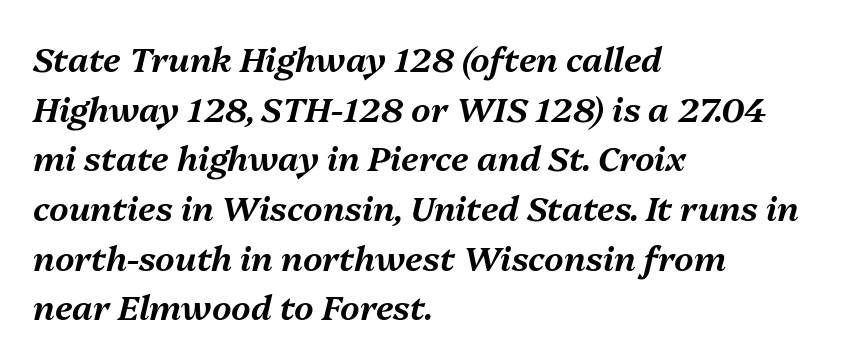
{"italic": "yes", "lean": "right", "slant_degrees": 13, "width": "normal", "stroke_contrast": "medium", "x_height": "medium", "monospaced": "no", "underline": "no", "align": "left", "line_spacing": "normal", "line_spacing_ratio": 1.46, "letter_spacing": "normal", "letter_spacing_em": 0.0, "glyph_px": 34}
